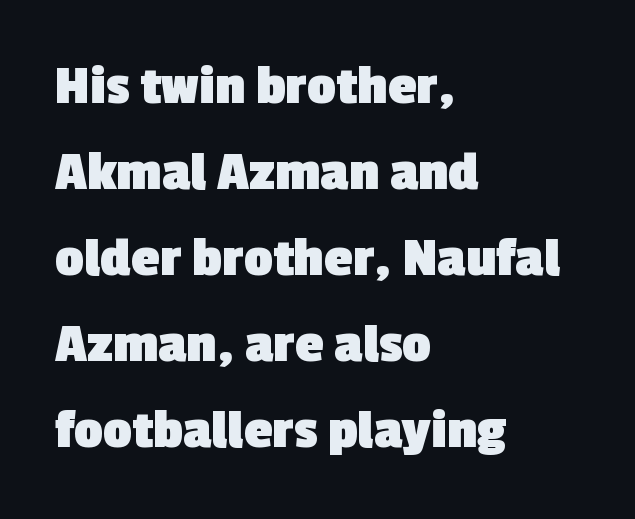
Q: Is the text bold? A: Yes.
Q: Is the typeface a serif or a sans-serif typeface? A: Sans-serif.
Q: Is the text underlined? A: No.
Q: How is the paragraph aligned? A: Left-aligned.
Q: Is the spacing between letters normal or unusually wide? A: Normal.
Q: Is the spacing between lines tight, normal or loose? A: Normal.
Q: Width (condensed, normal, or wide)? A: Normal.
Q: x-height? A: Medium.
Q: Monospaced? A: No.
